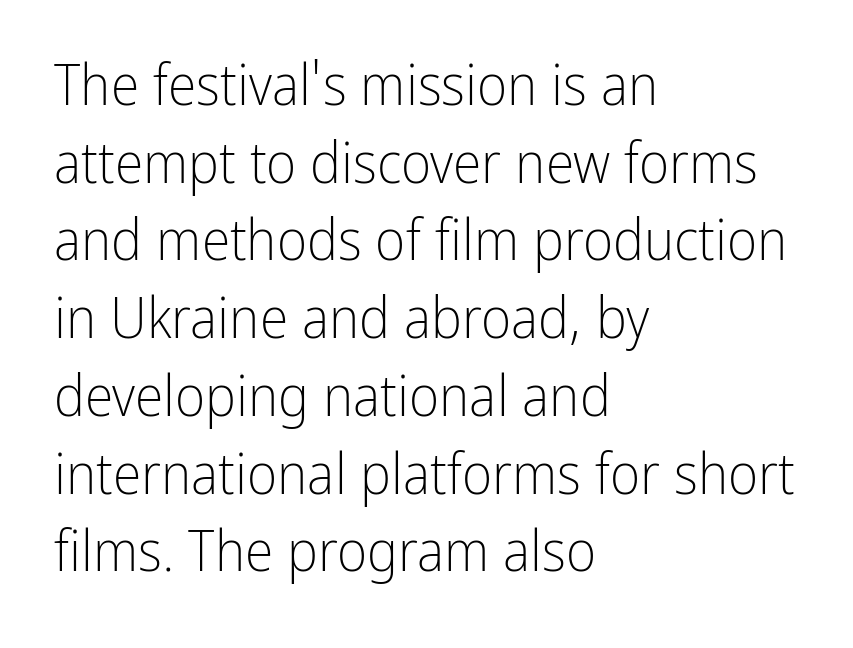
Q: Is the text bold? A: No.
Q: Is the text italic (slanted)? A: No, it is upright.
Q: Is the typeface a serif or a sans-serif typeface? A: Sans-serif.
Q: Is the text underlined? A: No.
Q: How is the paragraph aligned? A: Left-aligned.
Q: Is the spacing between letters normal or unusually wide? A: Normal.
Q: Is the spacing between lines tight, normal or loose? A: Normal.
Q: Width (condensed, normal, or wide)? A: Condensed.
Q: Stroke contrast? A: Low.
Q: x-height? A: Medium.
Q: Monospaced? A: No.
